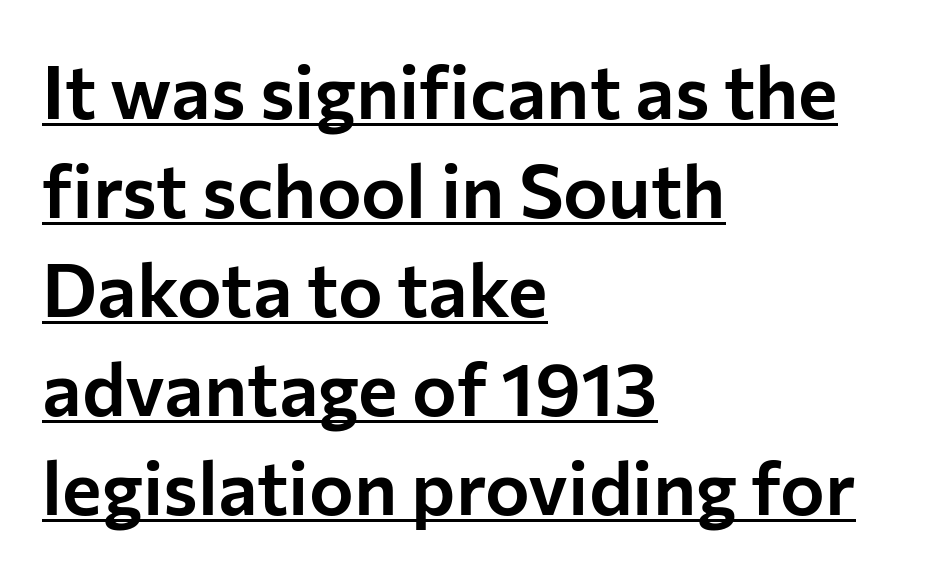
Q: Is the text italic (slanted)? A: No, it is upright.
Q: Is the typeface a serif or a sans-serif typeface? A: Sans-serif.
Q: Is the text underlined? A: Yes.
Q: How is the paragraph aligned? A: Left-aligned.
Q: Is the spacing between letters normal or unusually wide? A: Normal.
Q: Is the spacing between lines tight, normal or loose? A: Normal.
Q: Width (condensed, normal, or wide)? A: Normal.
Q: Stroke contrast? A: Low.
Q: x-height? A: Medium.
Q: Monospaced? A: No.
